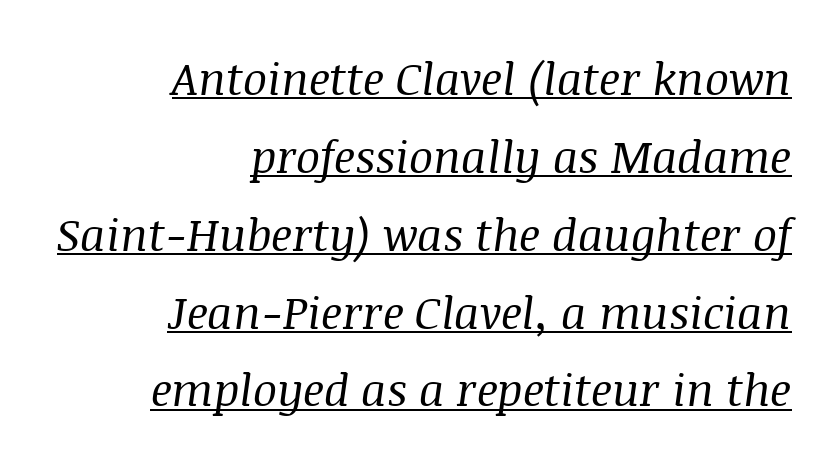
{"serif": "yes", "italic": "yes", "lean": "right", "slant_degrees": 8, "bold": "no", "weight": "regular", "width": "normal", "stroke_contrast": "medium", "x_height": "large", "monospaced": "no", "underline": "yes", "align": "right", "line_spacing_ratio": 1.73, "letter_spacing": "normal", "letter_spacing_em": 0.0, "glyph_px": 45}
